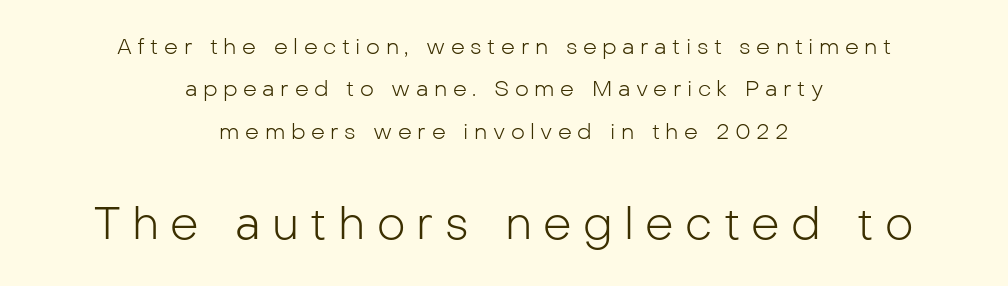
{"serif": "no", "italic": "no", "bold": "no", "weight": "light", "width": "normal", "stroke_contrast": "low", "x_height": "medium", "monospaced": "no", "underline": "no", "align": "center", "line_spacing": "loose", "line_spacing_ratio": 1.93, "letter_spacing": "wide", "letter_spacing_em": 0.25, "larger_block": "second", "size_ratio": 2.05, "glyph_px": 45}
